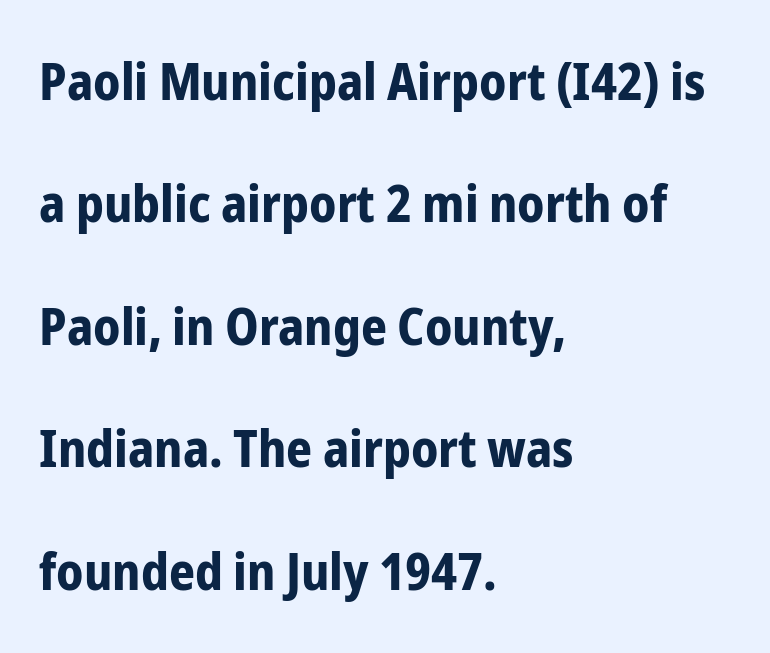
Q: Is the text bold? A: Yes.
Q: Is the text italic (slanted)? A: No, it is upright.
Q: Is the typeface a serif or a sans-serif typeface? A: Sans-serif.
Q: Is the text underlined? A: No.
Q: How is the paragraph aligned? A: Left-aligned.
Q: Is the spacing between letters normal or unusually wide? A: Normal.
Q: Is the spacing between lines tight, normal or loose? A: Loose.
Q: Width (condensed, normal, or wide)? A: Condensed.
Q: Stroke contrast? A: Low.
Q: x-height? A: Medium.
Q: Monospaced? A: No.
